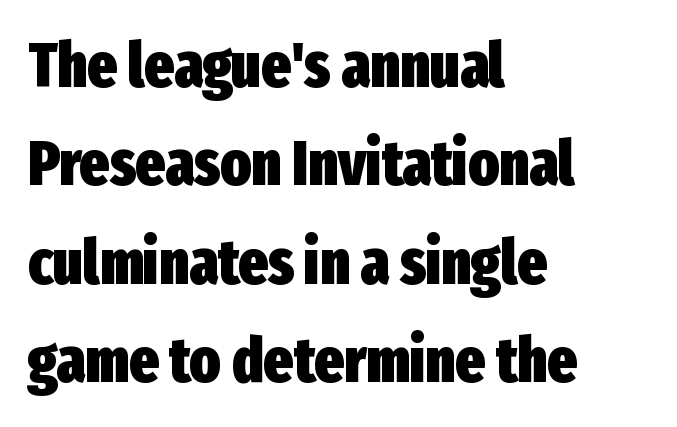
The image shows 63 px heavy, condensed sans-serif type, upright; set left-aligned, normal line spacing (1.56x), normal letter spacing, not underlined; low stroke contrast and a medium x-height.
